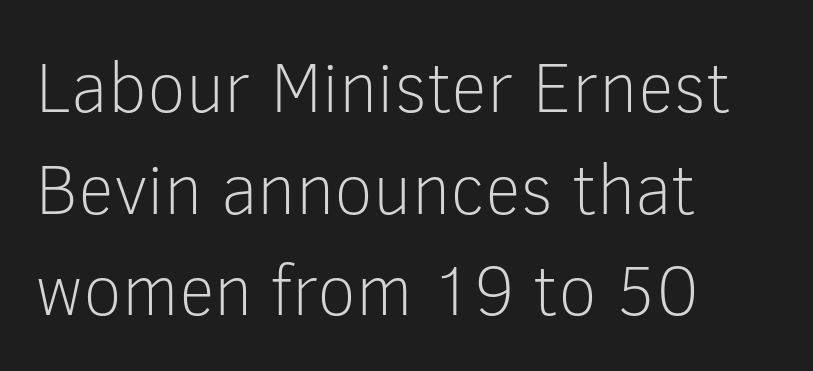
Q: Is the text bold? A: No.
Q: Is the text italic (slanted)? A: No, it is upright.
Q: Is the typeface a serif or a sans-serif typeface? A: Sans-serif.
Q: Is the text underlined? A: No.
Q: How is the paragraph aligned? A: Left-aligned.
Q: Is the spacing between letters normal or unusually wide? A: Normal.
Q: Is the spacing between lines tight, normal or loose? A: Normal.
Q: Width (condensed, normal, or wide)? A: Normal.
Q: Stroke contrast? A: Low.
Q: x-height? A: Medium.
Q: Monospaced? A: No.
